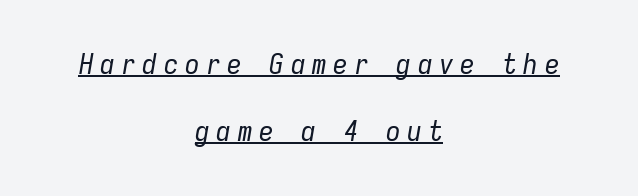
The image shows 29 px regular-weight, condensed type, italic (leaning right), monospaced; set centered, loose line spacing (2.3x), unusually wide letter spacing (+0.23 em), underlined; low stroke contrast and a medium x-height.
